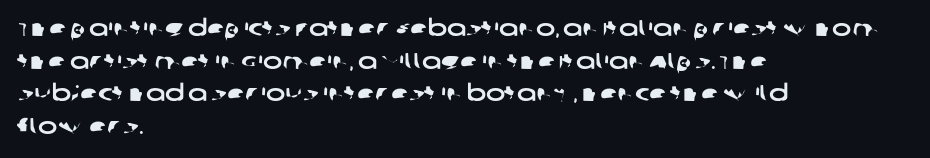
{"underline": "no", "align": "left", "line_spacing": "normal", "line_spacing_ratio": 1.42, "letter_spacing": "normal", "letter_spacing_em": 0.0, "glyph_px": 23}
